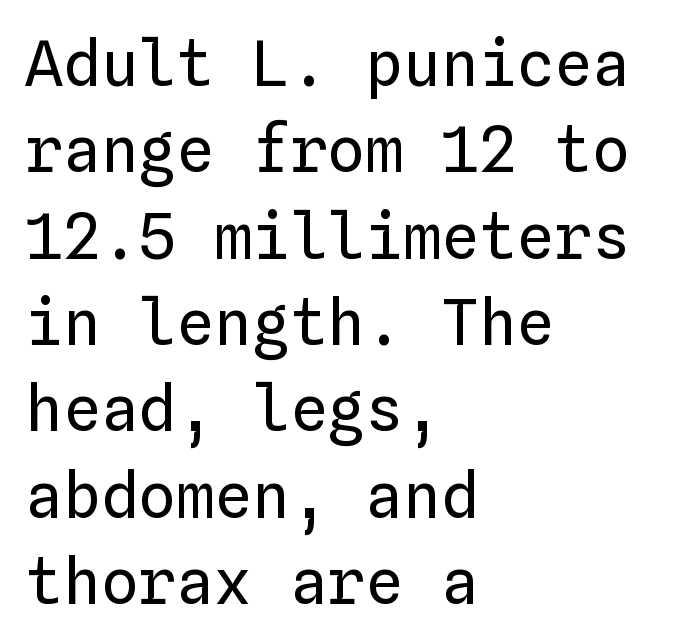
Think of a typewriter: that constant character pitch is what you see here. The letters sit at their default tracking, neither squeezed nor spread. The passage shown is not bold in any degree. Anything drawn beneath the words? Only blank space. Evenly set lines give the paragraph a standard silhouette.
